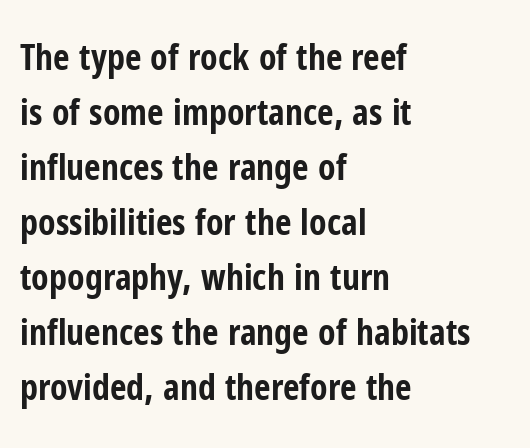
Q: Is the text bold? A: Yes.
Q: Is the text italic (slanted)? A: No, it is upright.
Q: Is the typeface a serif or a sans-serif typeface? A: Sans-serif.
Q: Is the text underlined? A: No.
Q: How is the paragraph aligned? A: Left-aligned.
Q: Is the spacing between letters normal or unusually wide? A: Normal.
Q: Is the spacing between lines tight, normal or loose? A: Normal.
Q: Width (condensed, normal, or wide)? A: Condensed.
Q: Stroke contrast? A: Low.
Q: x-height? A: Medium.
Q: Monospaced? A: No.
